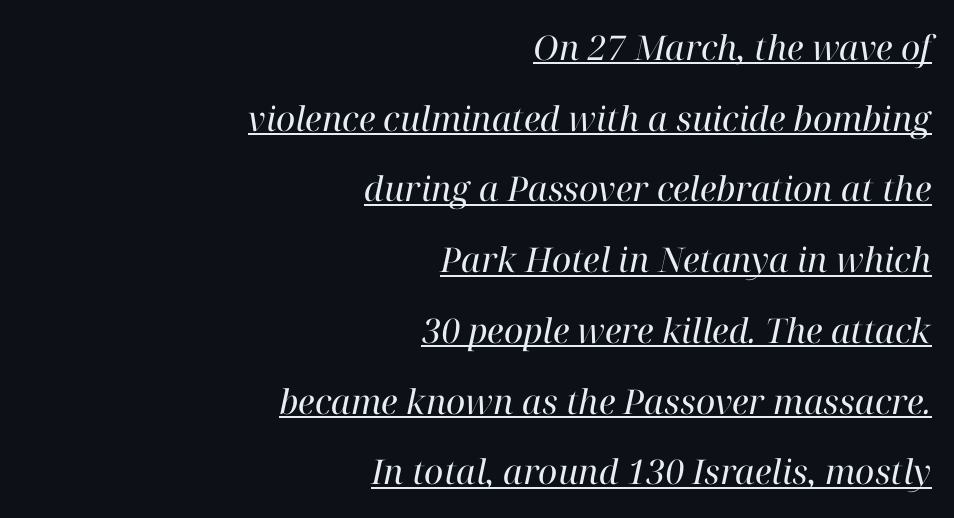
The image shows 34 px regular-weight serif type, italic (leaning right); set right-aligned, loose line spacing (2.08x), normal letter spacing, underlined; high stroke contrast and a medium x-height.
